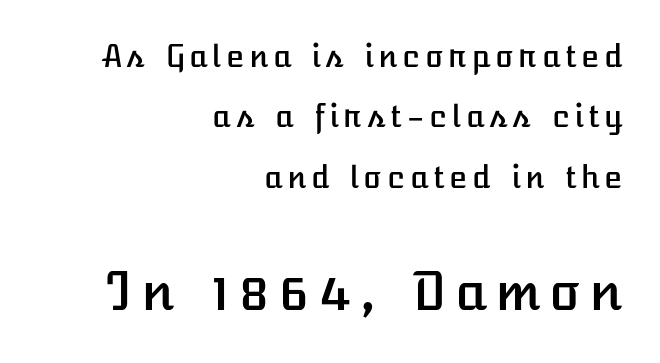
Q: Is the text italic (slanted)? A: No, it is upright.
Q: Is the text underlined? A: No.
Q: How is the paragraph aligned? A: Right-aligned.
Q: Is the spacing between lines tight, normal or loose? A: Loose.
Q: Which block of text is set in a larger size, the first (top) or the second (bottom)? A: The second (bottom) one.
Q: Width (condensed, normal, or wide)? A: Normal.
Q: Stroke contrast? A: Low.
Q: x-height? A: Medium.
